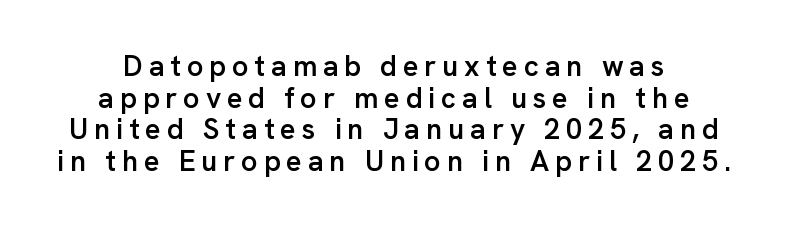
The image shows 29 px semibold sans-serif type, upright; set tight line spacing (1.09x), unusually wide letter spacing (+0.2 em), not underlined; low stroke contrast and a medium x-height.
